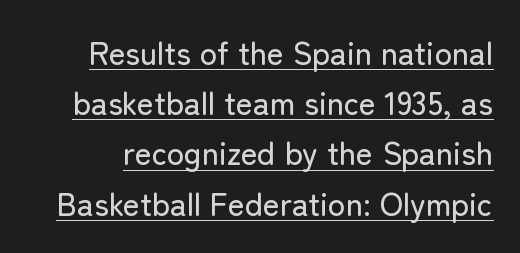
The image shows 32 px sans-serif type, upright; set normal line spacing (1.57x), normal letter spacing, underlined; low stroke contrast and a medium x-height.
